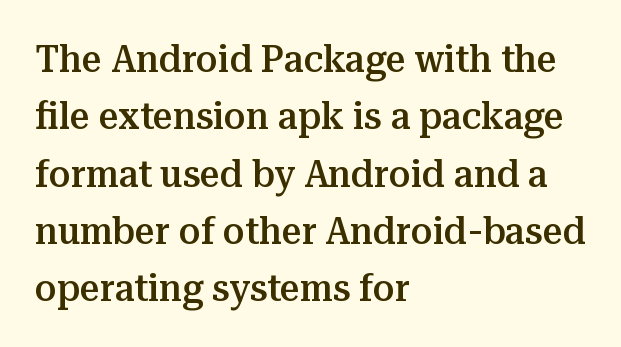
The image shows 39 px semibold serif type, upright; set left-aligned, normal line spacing (1.47x), normal letter spacing, not underlined; medium stroke contrast and a medium x-height.
